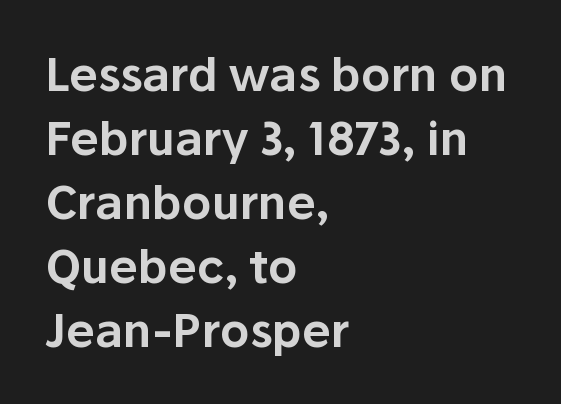
Nothing unusual about the tracking: characters are spaced as the font intends. Quick note: underline off. Reading down the column, the eye jumps a familiar distance to each next line. The typesetter chose a ragged-right arrangement here. Is this a fixed-width face? No — the glyphs have proportional, varying widths. Rendered with straight, roman letterforms.
